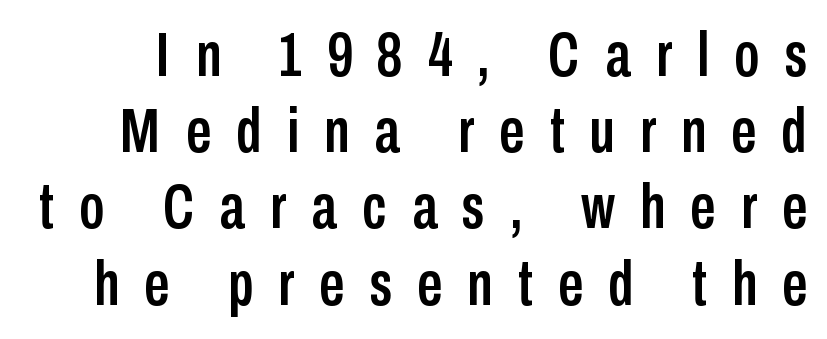
The image shows 63 px condensed sans-serif type, upright; set line spacing 1.21x, unusually wide letter spacing (+0.4 em), not underlined; low stroke contrast and a medium x-height.
